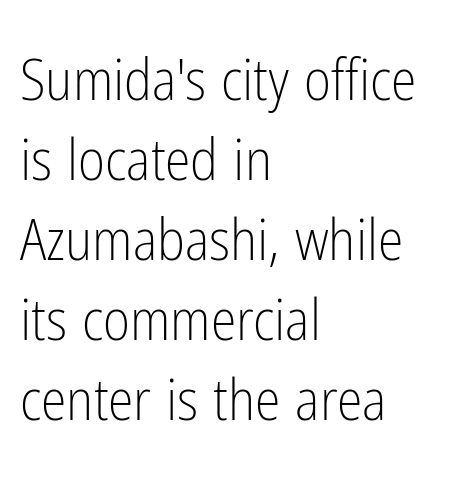
{"serif": "no", "italic": "no", "bold": "no", "weight": "light", "width": "condensed", "stroke_contrast": "low", "x_height": "medium", "monospaced": "no", "underline": "no", "align": "left", "line_spacing": "normal", "line_spacing_ratio": 1.38, "letter_spacing": "normal", "letter_spacing_em": 0.0, "glyph_px": 58}
